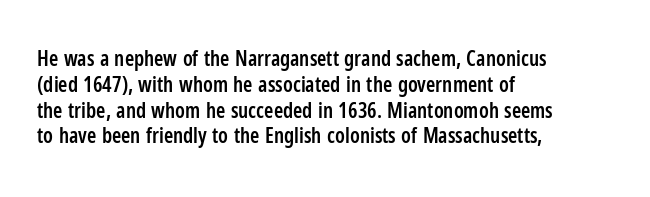
The image shows 21 px text type, upright; set left-aligned, line spacing 1.23x, normal letter spacing, not underlined.
